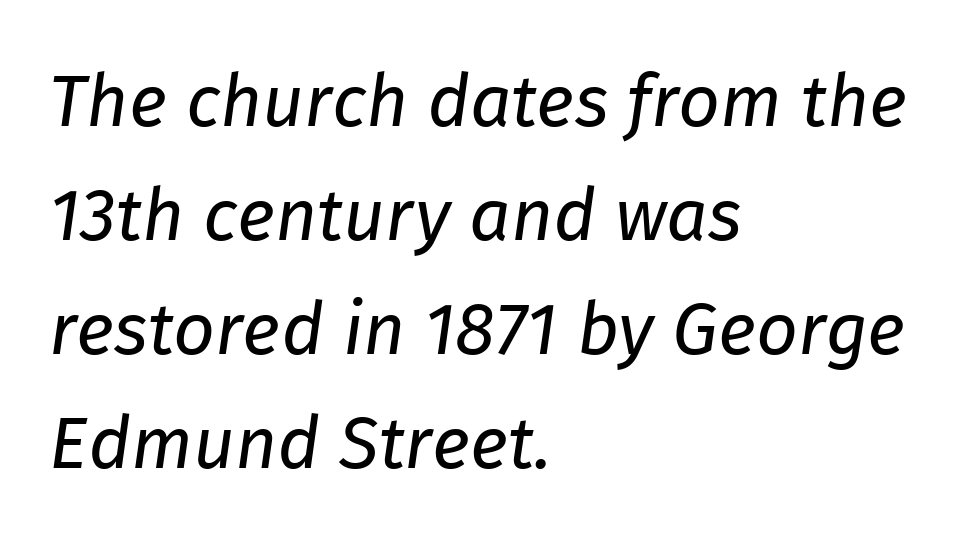
Q: Is the text bold? A: No.
Q: Is the text italic (slanted)? A: Yes, it leans right by about 8 degrees.
Q: Is the text underlined? A: No.
Q: How is the paragraph aligned? A: Left-aligned.
Q: Is the spacing between letters normal or unusually wide? A: Normal.
Q: Is the spacing between lines tight, normal or loose? A: Normal.
Q: Width (condensed, normal, or wide)? A: Normal.
Q: Stroke contrast? A: Low.
Q: x-height? A: Medium.
Q: Monospaced? A: No.
